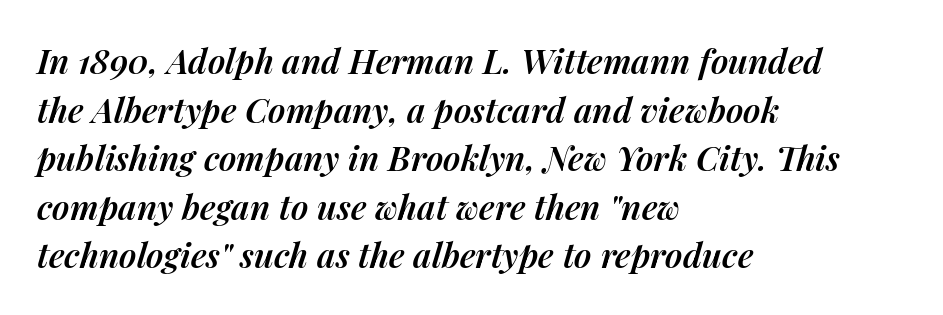
The image shows 34 px semibold type, italic (leaning right); set left-aligned, normal line spacing (1.43x), normal letter spacing, not underlined; medium stroke contrast and a medium x-height.
